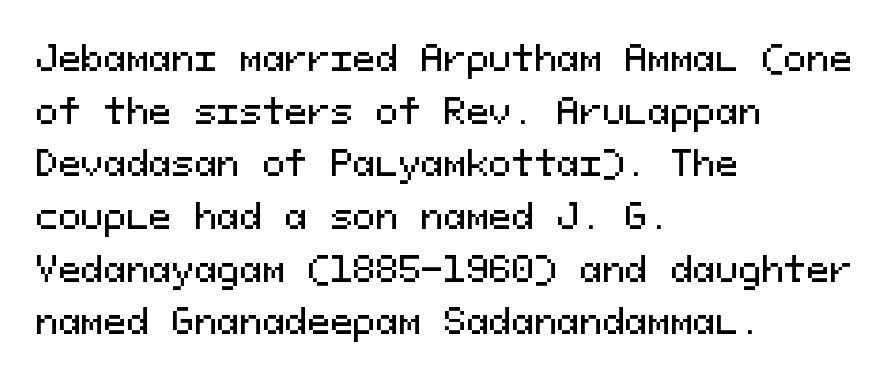
Q: Is the text italic (slanted)? A: No, it is upright.
Q: Is the typeface a serif or a sans-serif typeface? A: Sans-serif.
Q: Is the text underlined? A: No.
Q: How is the paragraph aligned? A: Left-aligned.
Q: Is the spacing between letters normal or unusually wide? A: Normal.
Q: Is the spacing between lines tight, normal or loose? A: Normal.
Q: Width (condensed, normal, or wide)? A: Normal.
Q: Stroke contrast? A: Medium.
Q: x-height? A: Medium.
Q: Monospaced? A: Yes.
